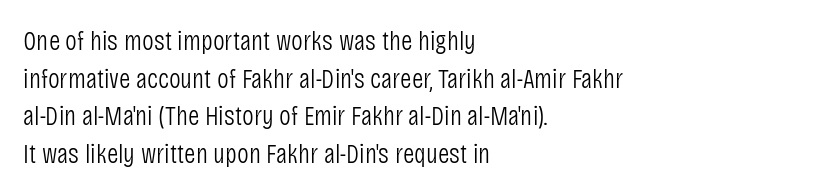
The image shows 28 px light, condensed sans-serif type, upright; set left-aligned, normal line spacing (1.34x), normal letter spacing, not underlined; low stroke contrast and a large x-height.
